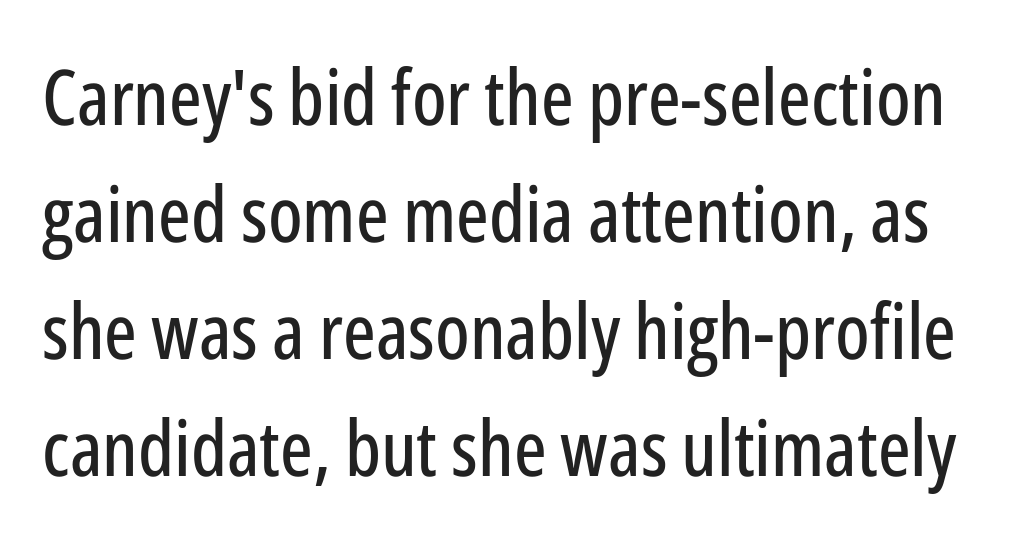
Just letters on the line, the space beneath them empty. These lines sit exactly where default settings would place them. Proportional: the letters do not fall into vertical columns. The designer went with a sans here, leaving each stem footless. Each word holds together tightly as a unit, with standard inter-letter gaps. The lettering holds an erect, upright posture throughout.
